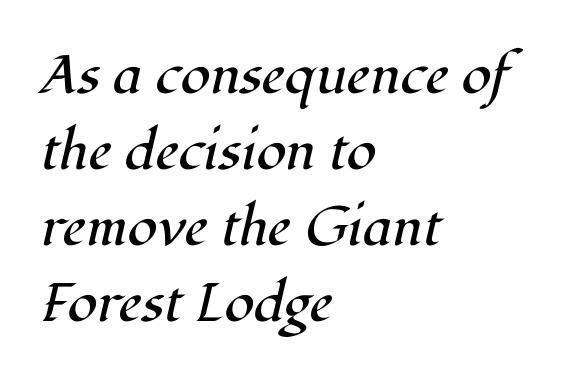
{"serif": "yes", "italic": "yes", "lean": "right", "slant_degrees": 12, "bold": "no", "weight": "regular", "width": "normal", "stroke_contrast": "high", "x_height": "medium", "monospaced": "no", "underline": "no", "align": "left", "line_spacing": "normal", "line_spacing_ratio": 1.41, "letter_spacing": "normal", "letter_spacing_em": 0.0, "glyph_px": 54}
